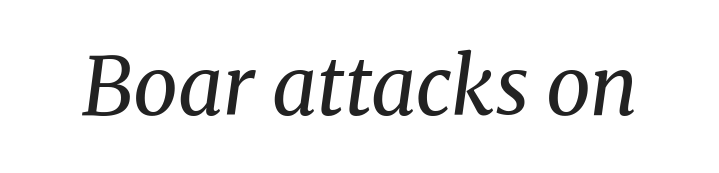
Varying glyph widths throughout — classic text-font behaviour. Weight: regular or lighter. A serif font was chosen for this passage. The rendering applies a slant to the glyphs. Default kerning and tracking; the words read as compact shapes. The baseline area is clear.
